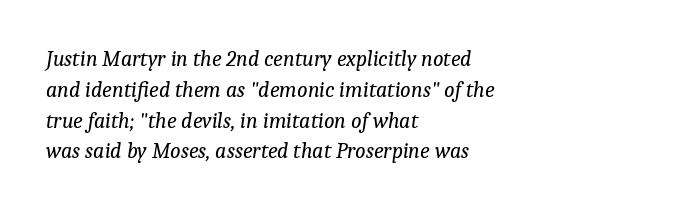
The image shows 22 px text type, italic (leaning right); set left-aligned, normal line spacing (1.4x), normal letter spacing, not underlined.
